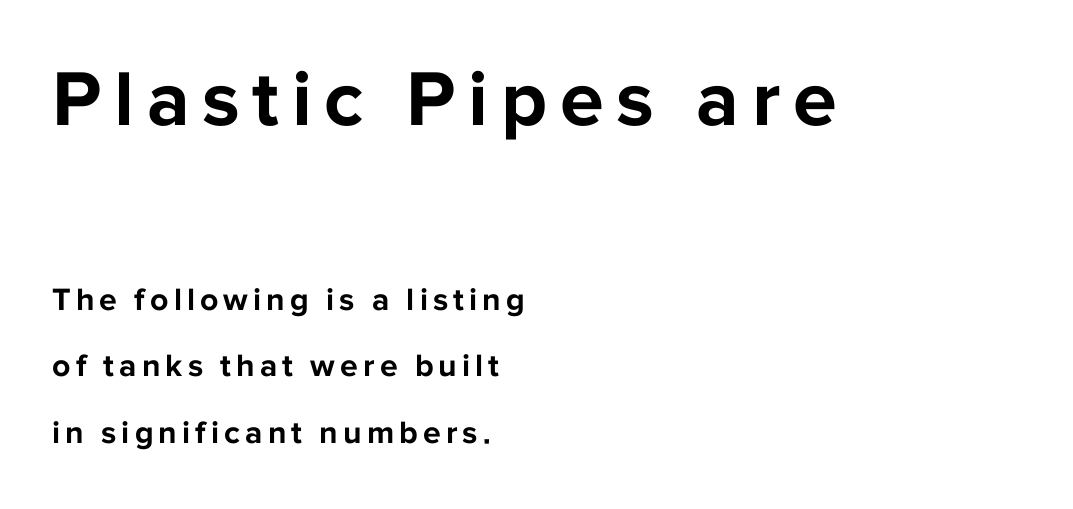
{"serif": "no", "italic": "no", "bold": "yes", "weight": "bold", "width": "normal", "stroke_contrast": "low", "x_height": "medium", "monospaced": "no", "underline": "no", "align": "left", "line_spacing": "loose", "line_spacing_ratio": 2.08, "larger_block": "first", "size_ratio": 2.47, "glyph_px": 79}
